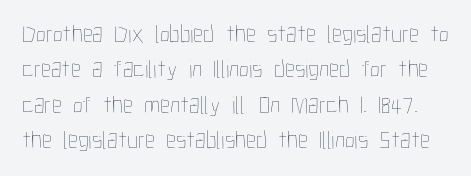
The image shows 25 px text type, upright; set normal line spacing (1.42x), normal letter spacing, not underlined.
